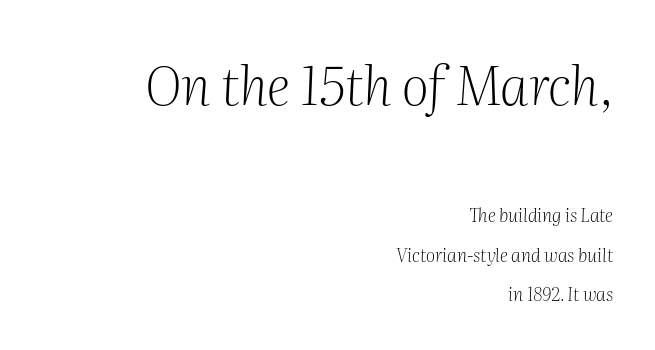
No chunkiness to these letters — they're not bold. Compared with a flush-left layout, this one pins lines to the opposite, right side. In this sample the first text group is rendered at the bigger scale. Loosely led — the rows are spread out. Nobody touched the tracking dial on this one.
